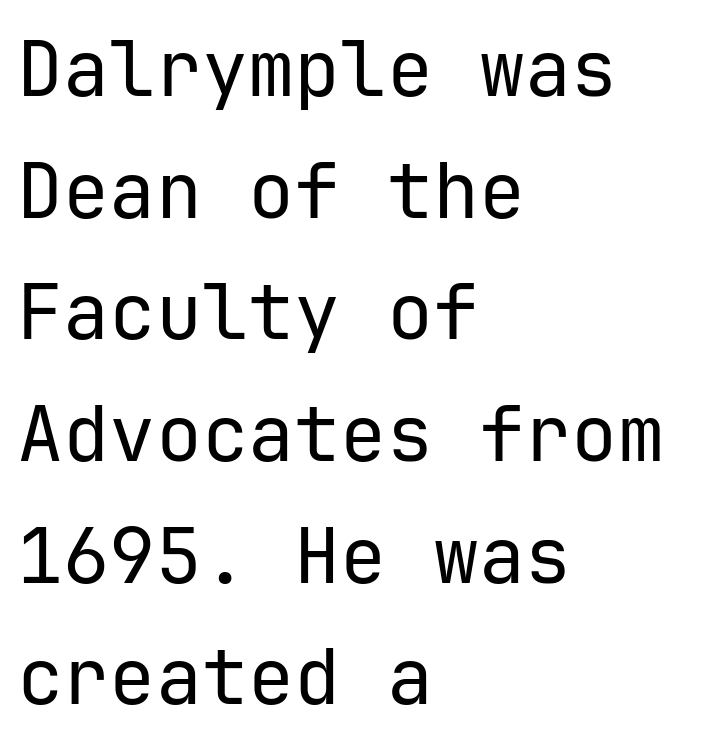
The image shows 77 px regular-weight sans-serif type, upright, monospaced; set left-aligned, normal line spacing (1.58x), normal letter spacing, not underlined; low stroke contrast and a medium x-height.
